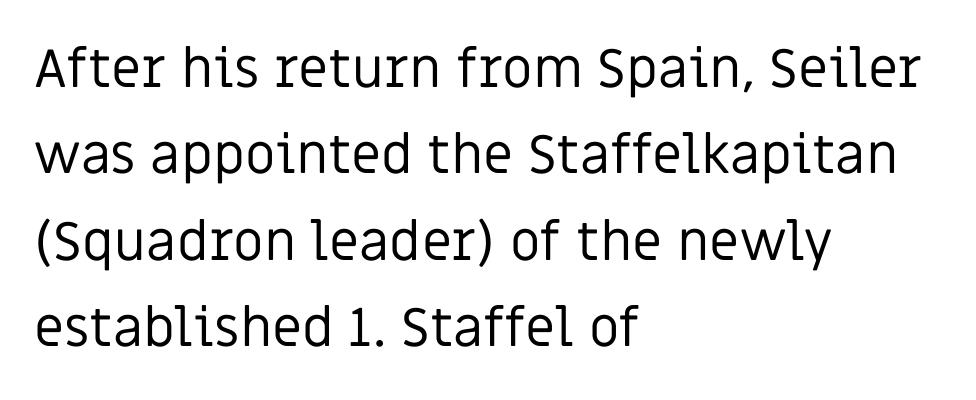
{"serif": "no", "italic": "no", "bold": "no", "weight": "regular", "width": "normal", "stroke_contrast": "low", "x_height": "large", "monospaced": "no", "underline": "no", "align": "left", "line_spacing": "normal", "line_spacing_ratio": 1.6, "letter_spacing": "normal", "letter_spacing_em": 0.0, "glyph_px": 54}
